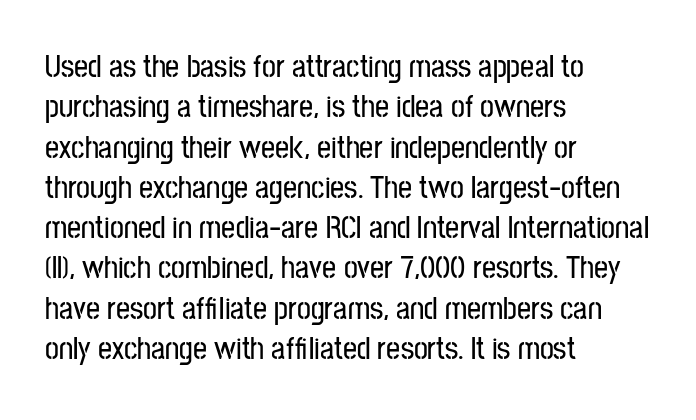
Q: Is the text italic (slanted)? A: No, it is upright.
Q: Is the typeface a serif or a sans-serif typeface? A: Sans-serif.
Q: Is the text underlined? A: No.
Q: How is the paragraph aligned? A: Left-aligned.
Q: Is the spacing between letters normal or unusually wide? A: Normal.
Q: Is the spacing between lines tight, normal or loose? A: Normal.
Q: Width (condensed, normal, or wide)? A: Condensed.
Q: Stroke contrast? A: Low.
Q: x-height? A: Medium.
Q: Monospaced? A: No.
